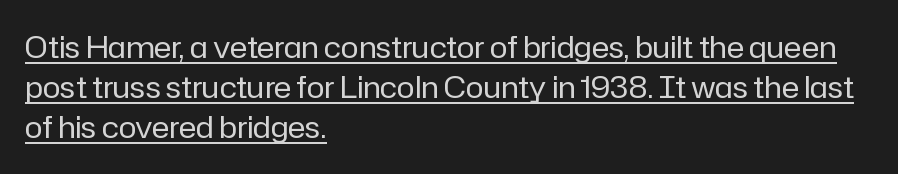
The image shows 30 px regular-weight sans-serif type, upright; set left-aligned, normal line spacing (1.34x), normal letter spacing, underlined; low stroke contrast and a medium x-height.
